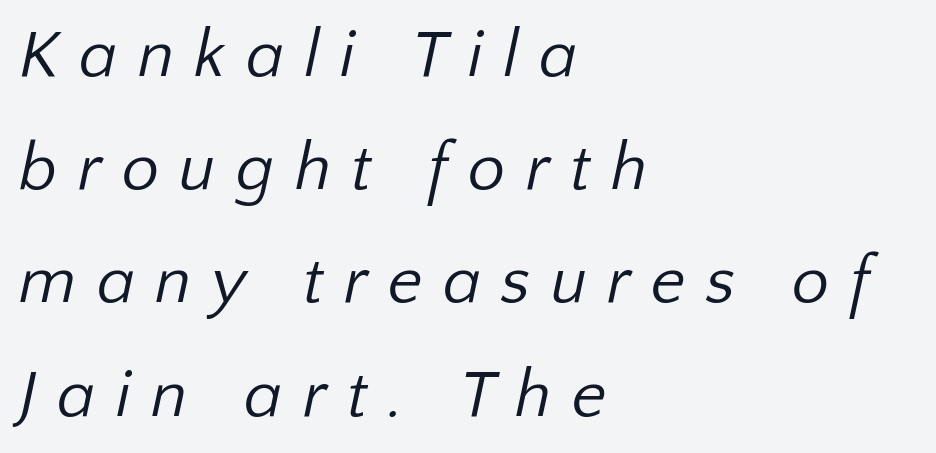
The typesetting does not lean heavy: it is not bold. Glyph-to-glyph distance is far greater than everyday printed text. Teacher's note: observe the even left margin — that is flush-left alignment. The letters advance in unequal steps, a hallmark of proportional type. Nobody drew a line under any word here.
